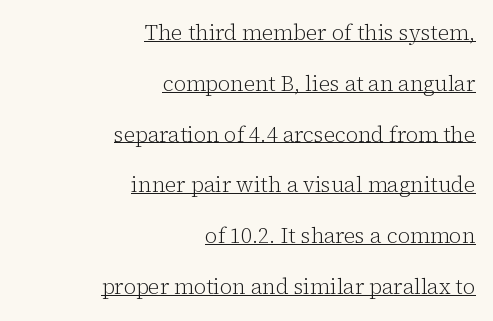
Letters have the restrained weight of plain body copy at most. These lines stack with their right ends in a neat column. The horizontal fit of the characters is conventional and even. A baseline rule has been typeset under these characters.
